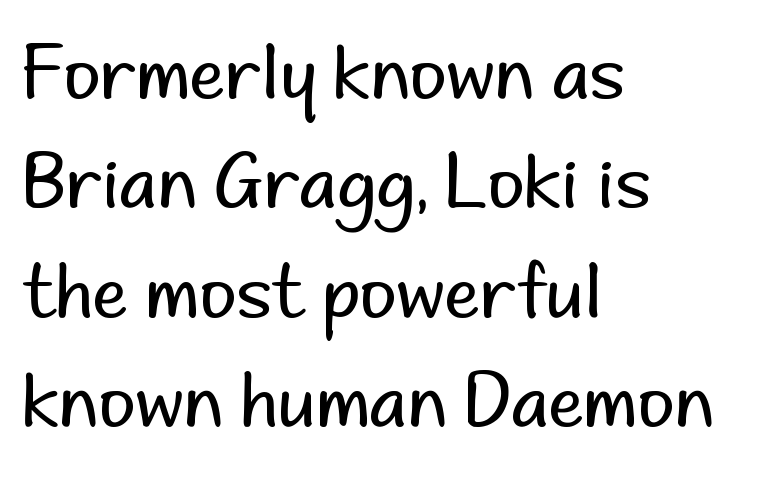
{"serif": "no", "italic": "no", "bold": "no", "weight": "regular", "width": "normal", "stroke_contrast": "low", "x_height": "small", "monospaced": "no", "underline": "no", "align": "left", "line_spacing": "normal", "line_spacing_ratio": 1.52, "letter_spacing": "normal", "letter_spacing_em": 0.0, "glyph_px": 72}
